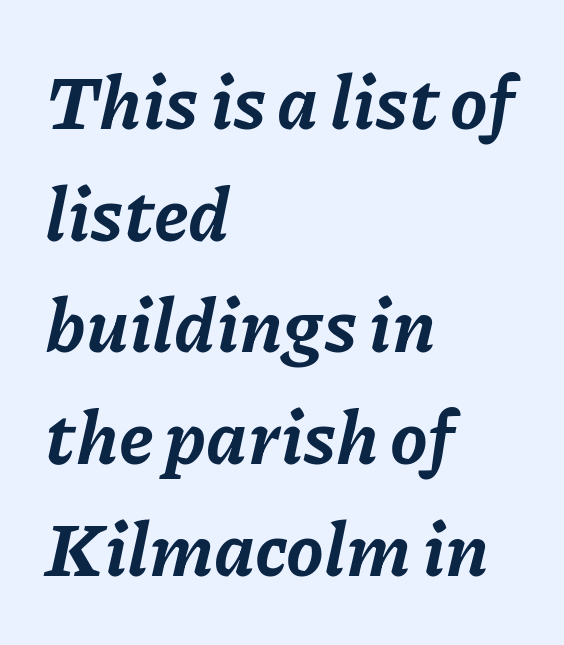
The image shows 75 px bold type, italic (leaning right); set left-aligned, normal line spacing (1.49x), normal letter spacing, not underlined; low stroke contrast and a medium x-height.
